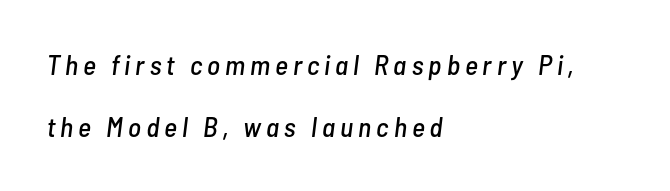
Any mark beneath the type? The region is blank. Does the copy run flush right? No — it runs flush left. The face used here is proportionally spaced, like ordinary book or web type. Posture: slanted. The passage shown stacks its lines with a broad gap.
